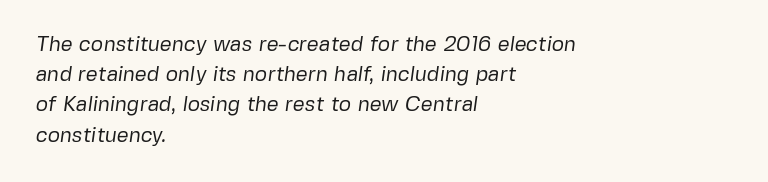
The image shows 21 px text type; set left-aligned, normal line spacing (1.44x), normal letter spacing, not underlined.
